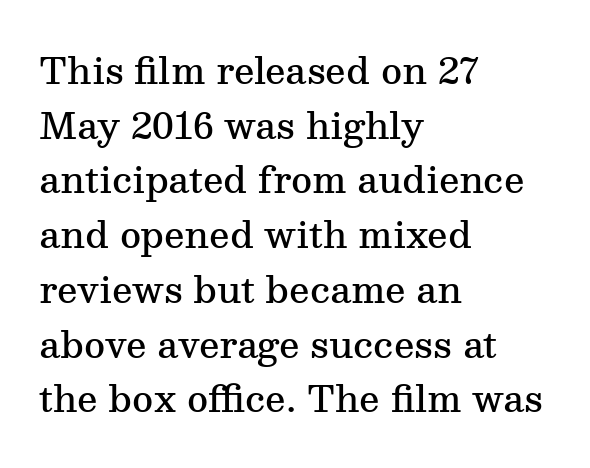
Q: Is the text bold? A: Semi-bold.
Q: Is the text italic (slanted)? A: No, it is upright.
Q: Is the typeface a serif or a sans-serif typeface? A: Serif.
Q: Is the text underlined? A: No.
Q: How is the paragraph aligned? A: Left-aligned.
Q: Is the spacing between letters normal or unusually wide? A: Normal.
Q: Is the spacing between lines tight, normal or loose? A: Normal.
Q: Width (condensed, normal, or wide)? A: Normal.
Q: Stroke contrast? A: Medium.
Q: x-height? A: Medium.
Q: Monospaced? A: No.
